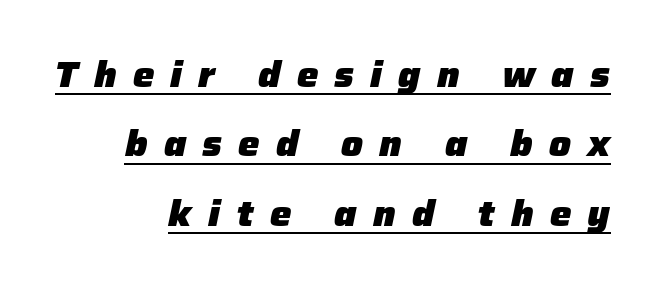
The image shows 36 px heavy type, italic (leaning right); set right-aligned, loose line spacing (1.93x), unusually wide letter spacing (+0.45 em), underlined; low stroke contrast and a medium x-height.
